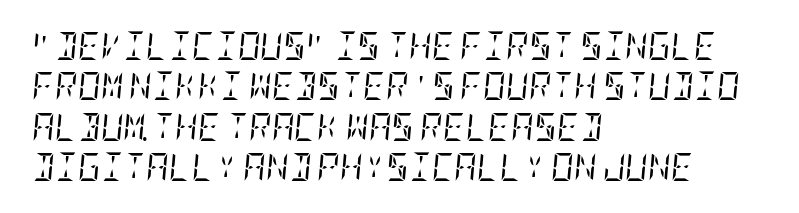
Horizontal bands of white between lines are of average thickness. The typesetting does not lean heavy: it is not bold. The letters carry serifs — small finishing strokes at the ends of their stems. The lines in this sample share a left origin and differ only in where they stop.
